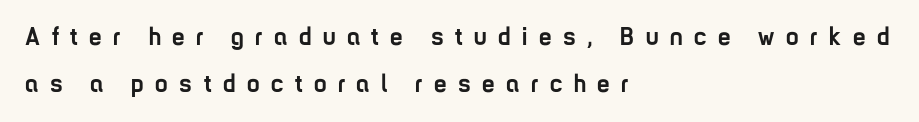
Descender tails drop into unmarked territory. Between one letter and the next there's a generous, obvious gap. Set as a true bold cut, around the 700 mark. Ordinary non-slanted type is in use. Which margin do the lines hug? The left one — the right edge is uneven.
